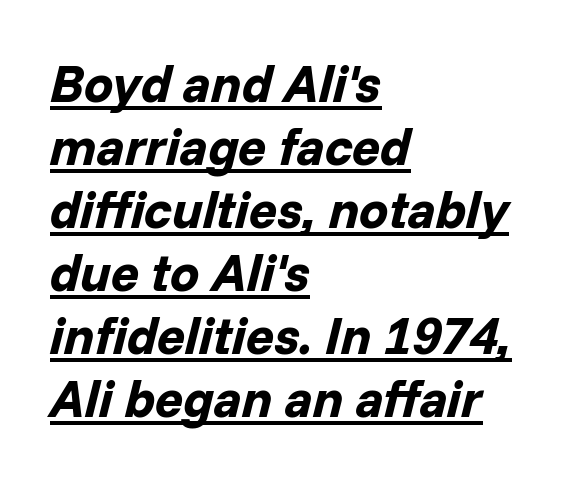
Compared with a centered layout, this one pins lines to the left instead. The letters advance in unequal steps, a hallmark of proportional type. Compared with an ordinary text face, these strokes are far heavier — a full bold. In terms of posture, this sample is oblique. This sample uses plain, unmodified letter spacing. The rendered words wear a rule along their underside.
